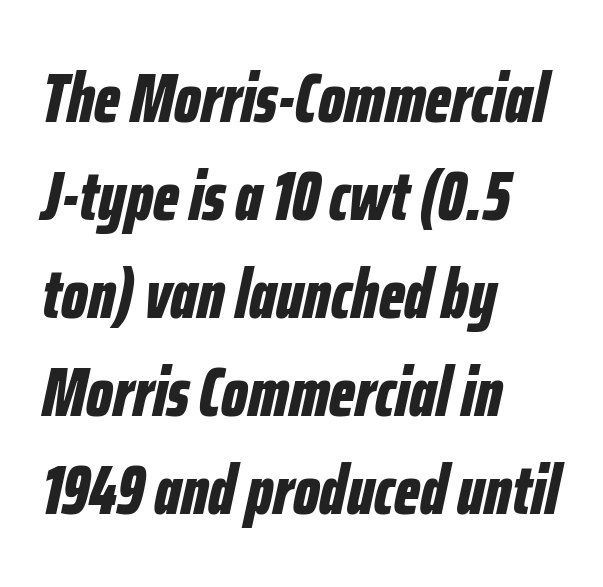
The image shows 70 px bold, condensed type, italic (leaning right); set left-aligned, normal line spacing (1.4x), normal letter spacing, not underlined; low stroke contrast and a medium x-height.
